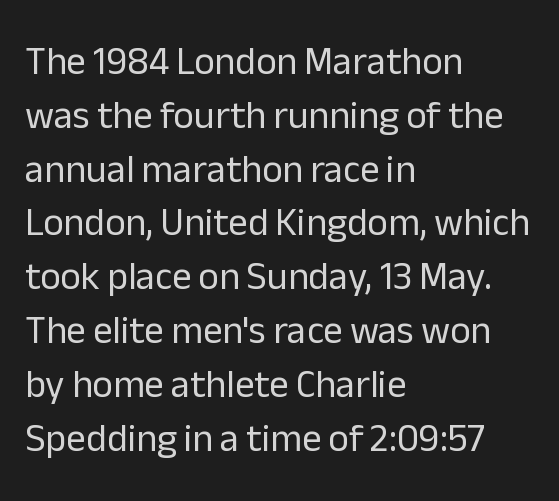
Baseline-to-baseline distance is the conventional proportion of letter height. Every row of glyphs begins at an identical x-position on the left. Nothing sits at the stroke ends, so this counts as sans-serif. The space directly below the letters is spotless. In terms of letterspacing, this is plain default setting.
